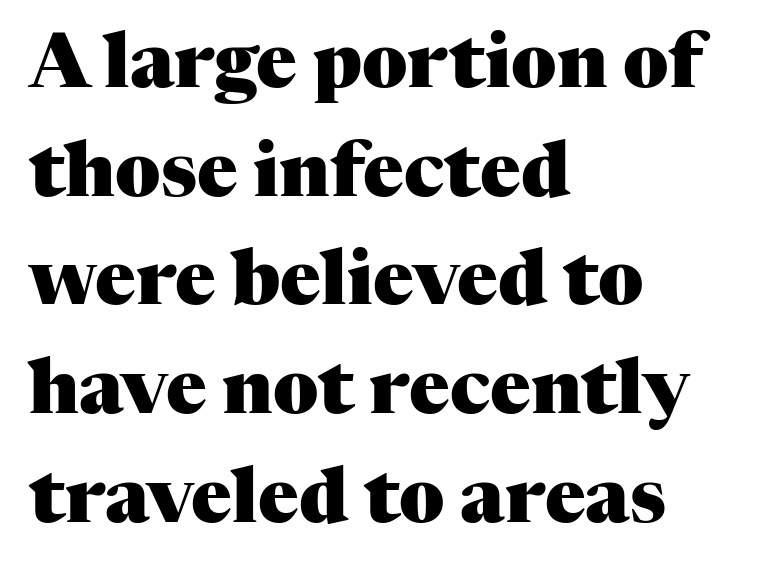
Q: Is the text bold? A: Yes.
Q: Is the text italic (slanted)? A: No, it is upright.
Q: Is the typeface a serif or a sans-serif typeface? A: Serif.
Q: Is the text underlined? A: No.
Q: How is the paragraph aligned? A: Left-aligned.
Q: Is the spacing between letters normal or unusually wide? A: Normal.
Q: Is the spacing between lines tight, normal or loose? A: Normal.
Q: Width (condensed, normal, or wide)? A: Normal.
Q: Stroke contrast? A: Medium.
Q: x-height? A: Medium.
Q: Monospaced? A: No.
